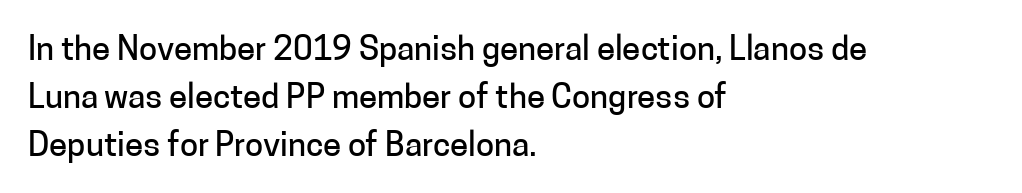
{"serif": "no", "italic": "no", "width": "normal", "stroke_contrast": "low", "x_height": "medium", "monospaced": "no", "underline": "no", "align": "left", "line_spacing": "normal", "line_spacing_ratio": 1.46, "letter_spacing": "normal", "letter_spacing_em": 0.0, "glyph_px": 33}
